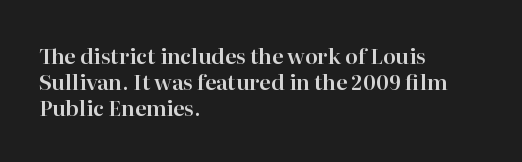
{"italic": "no", "underline": "no", "align": "left", "line_spacing_ratio": 1.23, "letter_spacing": "normal", "letter_spacing_em": 0.0, "glyph_px": 21}
